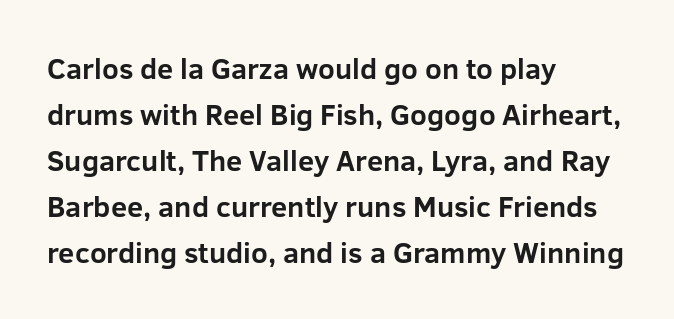
Do the characters align in a grid? No, the font is proportional. Does the type have serifs? No, each stem ends abruptly. Line beginnings align vertically; line endings do not. The letters stand upright; this is a roman face. Spacing between characters is what you'd get straight out of the box. The area under the type is left untouched.
